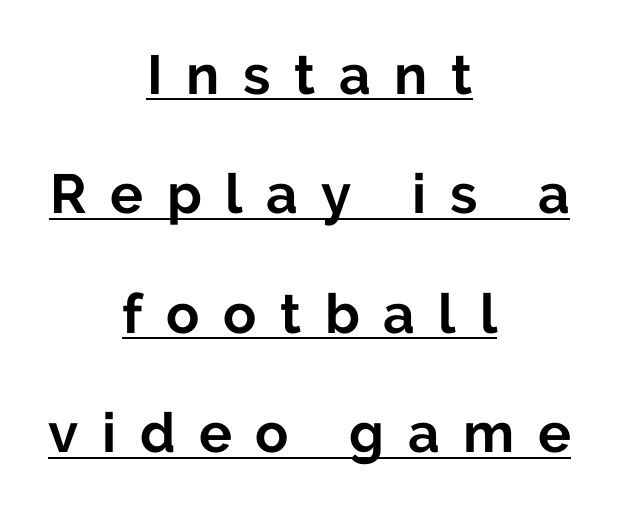
{"serif": "no", "italic": "no", "bold": "yes", "weight": "bold", "width": "normal", "stroke_contrast": "low", "x_height": "medium", "monospaced": "no", "underline": "yes", "align": "center", "line_spacing": "loose", "line_spacing_ratio": 2.17, "letter_spacing": "wide", "letter_spacing_em": 0.43, "glyph_px": 55}
